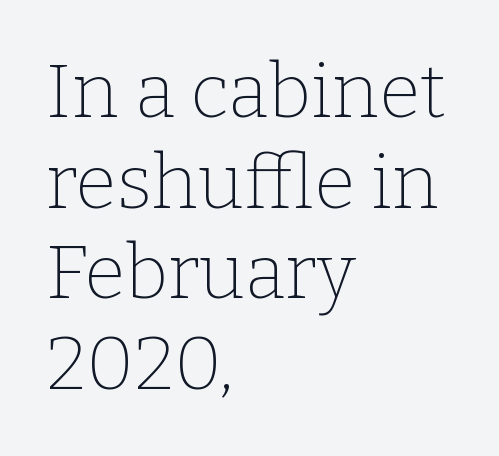
{"serif": "yes", "italic": "no", "bold": "no", "weight": "thin", "width": "normal", "stroke_contrast": "low", "x_height": "medium", "monospaced": "no", "underline": "no", "align": "left", "line_spacing_ratio": 1.21, "letter_spacing": "normal", "letter_spacing_em": 0.0, "glyph_px": 75}
